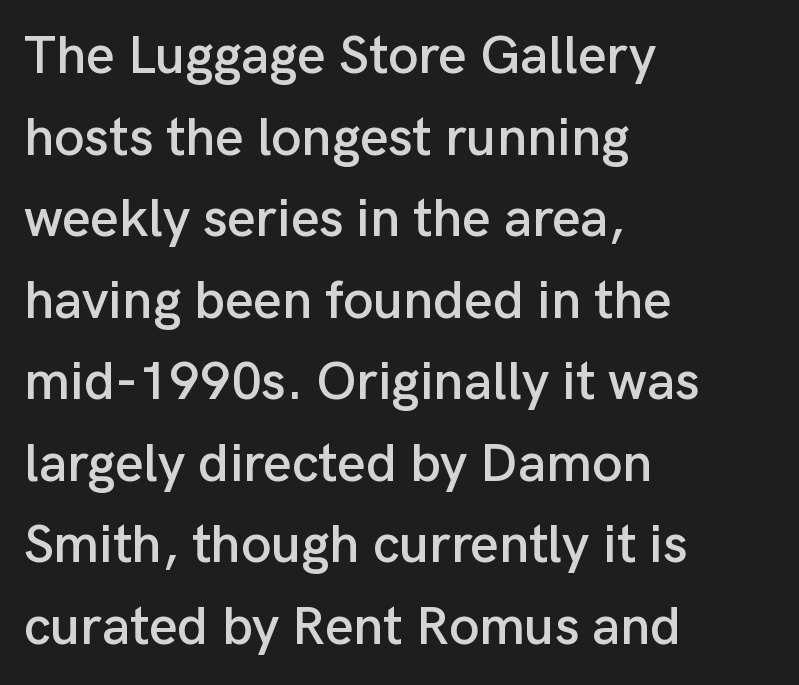
{"serif": "no", "italic": "no", "width": "normal", "stroke_contrast": "low", "x_height": "medium", "monospaced": "no", "underline": "no", "align": "left", "line_spacing": "normal", "line_spacing_ratio": 1.51, "letter_spacing": "normal", "letter_spacing_em": 0.0, "glyph_px": 54}
